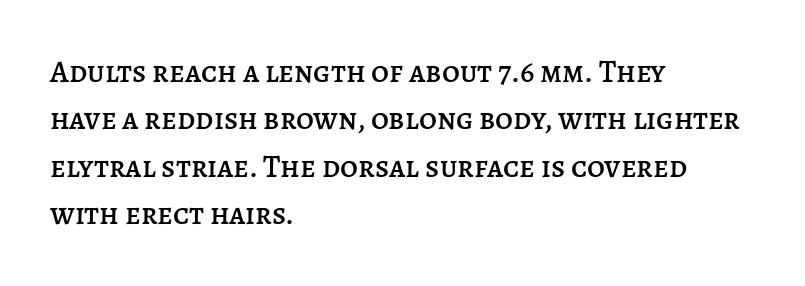
The image shows 31 px text type, upright; set left-aligned, normal line spacing (1.53x), normal letter spacing, not underlined; low stroke contrast and a large x-height.
